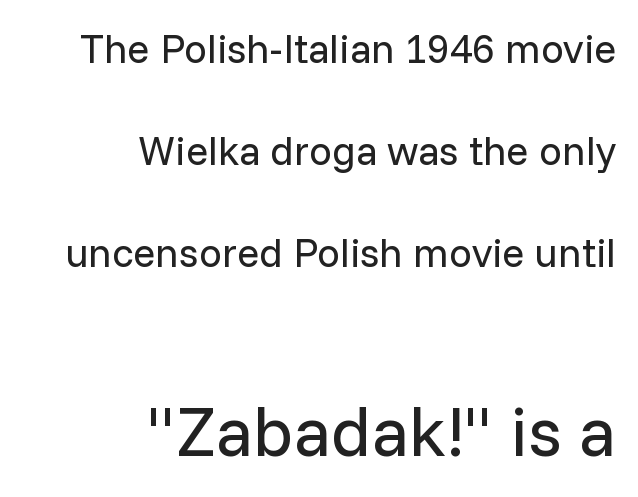
Q: Is the text bold? A: No.
Q: Is the text italic (slanted)? A: No, it is upright.
Q: Is the typeface a serif or a sans-serif typeface? A: Sans-serif.
Q: Is the text underlined? A: No.
Q: How is the paragraph aligned? A: Right-aligned.
Q: Is the spacing between letters normal or unusually wide? A: Normal.
Q: Is the spacing between lines tight, normal or loose? A: Loose.
Q: Which block of text is set in a larger size, the first (top) or the second (bottom)? A: The second (bottom) one.
Q: Width (condensed, normal, or wide)? A: Normal.
Q: Stroke contrast? A: Low.
Q: x-height? A: Medium.
Q: Monospaced? A: No.
